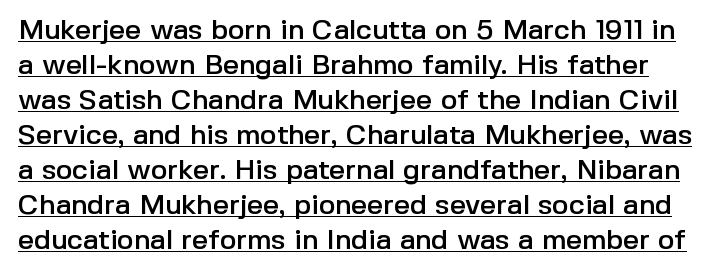
The passage shown stacks its lines at a standard gap. Honestly, the underline is the first thing you notice here. A typesetter would call this zero additional tracking. Serif or sans? Sans — the stroke terminals are bare.
